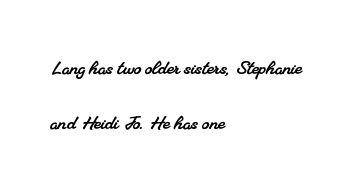
The image shows 24 px text type; set left-aligned, loose line spacing (2.31x), normal letter spacing, not underlined.
